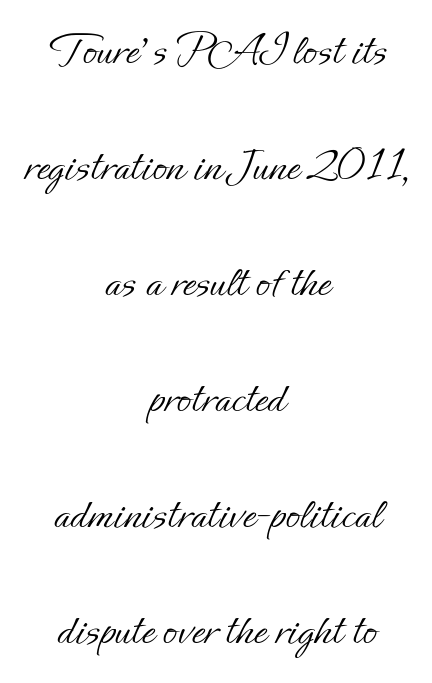
In terms of leading, this rendering errs on the spacious side. This rendering uses center alignment, leaving both contours irregular but symmetric. The rendering uses natural spacing where letterforms have individual widths. Any mark beneath the type? The region is blank.
